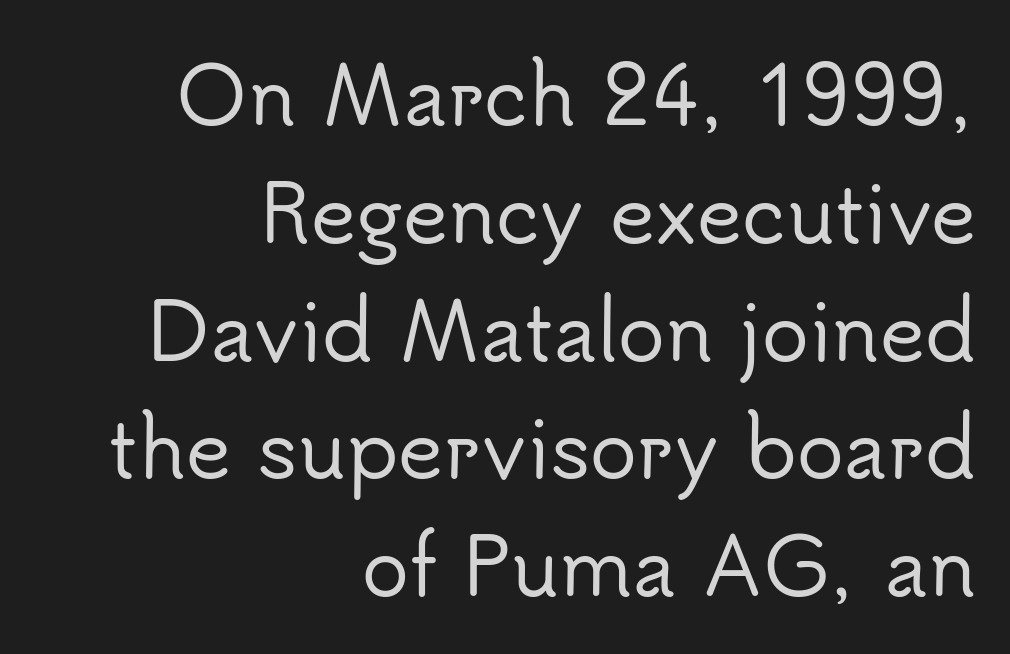
The space directly below the letters is spotless. The text was rendered using a sans face with plain stroke endings. If you drew a ruler down the right edge, every line would touch it. The typography opts for an upright posture over an oblique one. Spacing verdict: proportional, widths tailored to each character.
